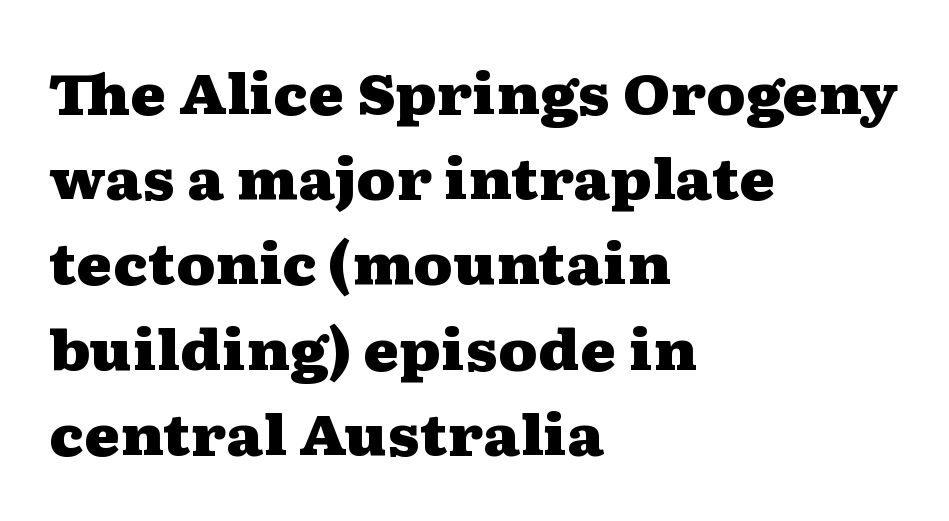
This sample uses an upright cut, with every glyph sitting square on the baseline. Regarding leading, the lines here are spaced in the standard way. Letters rest on an invisible, unmarked baseline. The setting favours the left margin, as ordinary paragraphs usually do.
